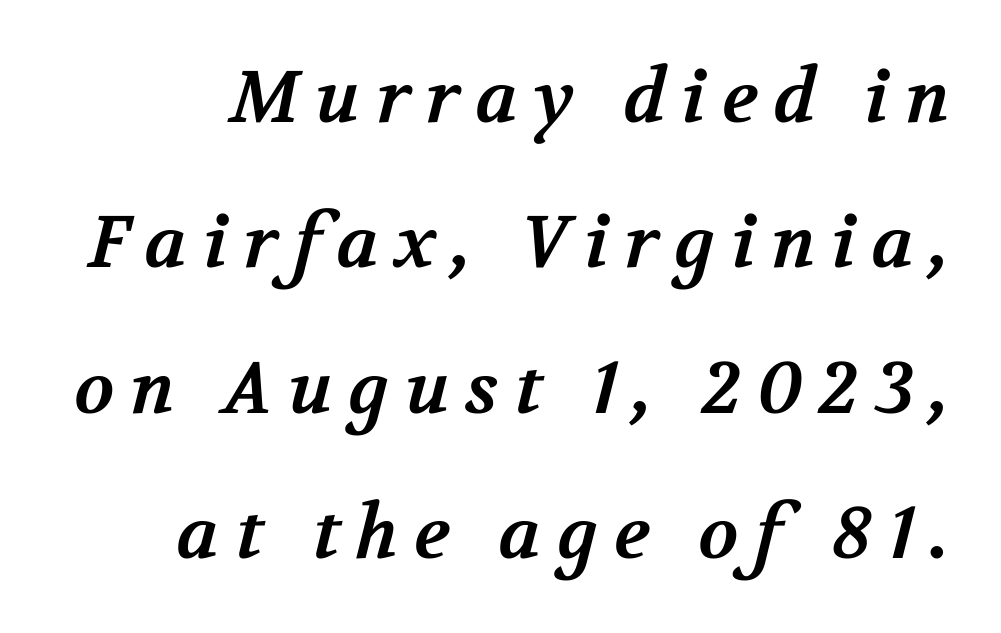
Q: Is the text bold? A: Yes.
Q: Is the typeface a serif or a sans-serif typeface? A: Serif.
Q: Is the text underlined? A: No.
Q: Is the spacing between letters normal or unusually wide? A: Unusually wide.
Q: Is the spacing between lines tight, normal or loose? A: Loose.
Q: Width (condensed, normal, or wide)? A: Normal.
Q: Stroke contrast? A: Medium.
Q: x-height? A: Medium.
Q: Monospaced? A: No.
